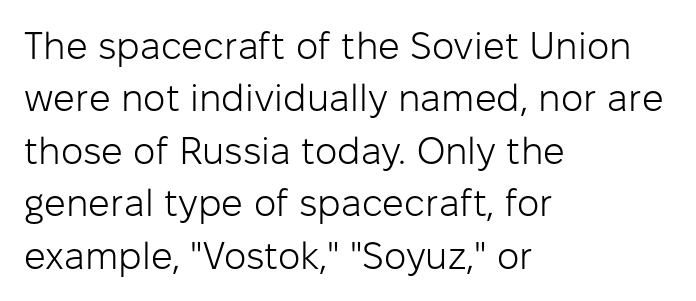
Q: Is the text bold? A: No.
Q: Is the text italic (slanted)? A: No, it is upright.
Q: Is the typeface a serif or a sans-serif typeface? A: Sans-serif.
Q: Is the text underlined? A: No.
Q: How is the paragraph aligned? A: Left-aligned.
Q: Is the spacing between letters normal or unusually wide? A: Normal.
Q: Is the spacing between lines tight, normal or loose? A: Normal.
Q: Width (condensed, normal, or wide)? A: Normal.
Q: Stroke contrast? A: Low.
Q: x-height? A: Medium.
Q: Monospaced? A: No.
